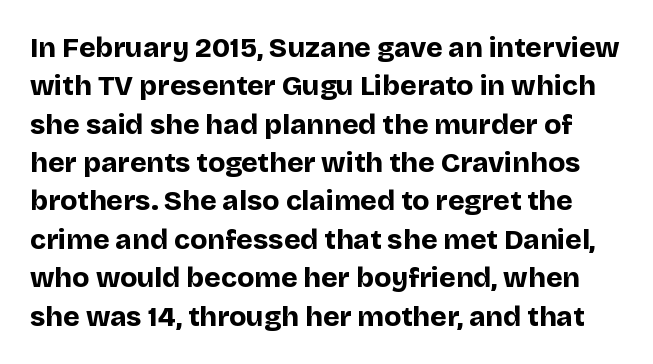
Q: Is the text bold? A: Yes.
Q: Is the text italic (slanted)? A: No, it is upright.
Q: Is the typeface a serif or a sans-serif typeface? A: Sans-serif.
Q: Is the text underlined? A: No.
Q: Is the spacing between letters normal or unusually wide? A: Normal.
Q: Is the spacing between lines tight, normal or loose? A: Normal.
Q: Width (condensed, normal, or wide)? A: Normal.
Q: Stroke contrast? A: Low.
Q: x-height? A: Large.
Q: Monospaced? A: No.
